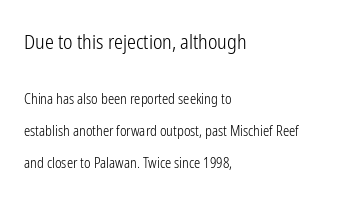
{"italic": "no", "bold": "no", "underline": "no", "align": "left", "line_spacing": "loose", "line_spacing_ratio": 2.29, "letter_spacing": "normal", "letter_spacing_em": 0.0, "larger_block": "first", "size_ratio": 1.43, "glyph_px": 20}
